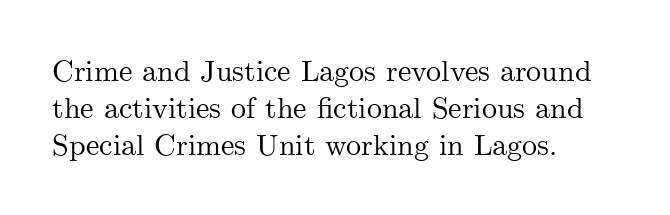
Q: Is the text italic (slanted)? A: No, it is upright.
Q: Is the typeface a serif or a sans-serif typeface? A: Serif.
Q: Is the text underlined? A: No.
Q: How is the paragraph aligned? A: Left-aligned.
Q: Is the spacing between letters normal or unusually wide? A: Normal.
Q: Width (condensed, normal, or wide)? A: Normal.
Q: Stroke contrast? A: Medium.
Q: x-height? A: Small.
Q: Monospaced? A: No.
